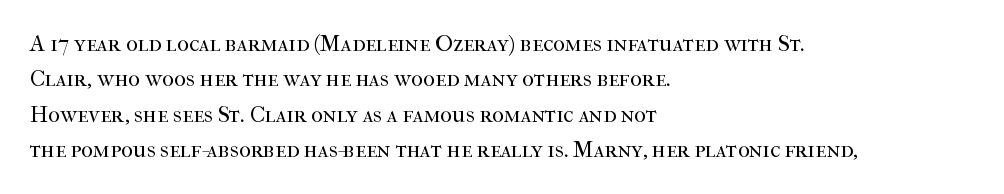
The face looks like a standard text weight, possibly lighter. Vertical strokes here are truly vertical. These lines keep a tight, regular rhythm from letter to letter. Leading matches the norm, producing a regular column. Left-aligned paragraph, ragged on the right. The space directly below the letters is spotless.
